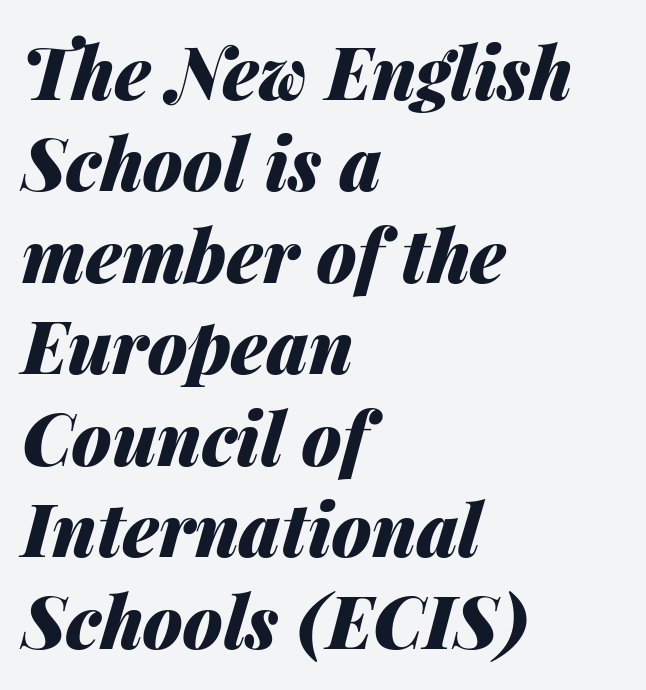
Is there much room between lines? A standard amount, neither cramped nor airy. The font is running at its bold setting. Any mark beneath the type? The region is blank. In terms of posture, this sample is oblique. A typesetter would call this proportional, since set widths differ per character.
